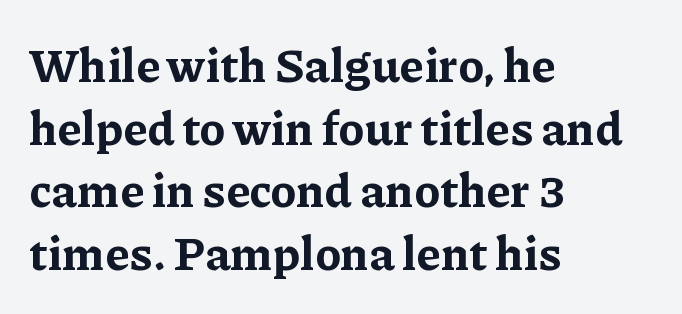
{"serif": "yes", "italic": "no", "bold": "yes", "weight": "bold", "width": "normal", "stroke_contrast": "low", "x_height": "medium", "monospaced": "no", "underline": "no", "align": "left", "line_spacing": "normal", "line_spacing_ratio": 1.33, "letter_spacing": "normal", "letter_spacing_em": 0.0, "glyph_px": 47}
